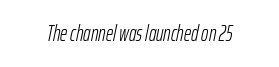
Q: Is the text bold? A: No.
Q: Is the text italic (slanted)? A: Yes, it leans right by about 12 degrees.
Q: Is the text underlined? A: No.
Q: Is the spacing between letters normal or unusually wide? A: Normal.
